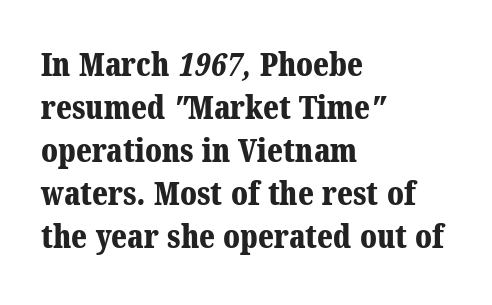
Underlining? Definitely not there. Check where the strokes stop: tiny serifs finish them off. Each letter keeps its own natural width here, so spacing adapts to shape. Look at the tracking — it's just the regular setting, nothing added. What weight is shown? A full bold with thick strokes.
